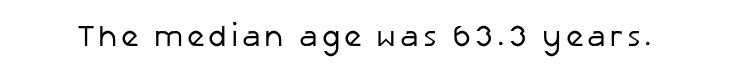
Q: Is the text bold? A: No.
Q: Is the text italic (slanted)? A: No, it is upright.
Q: Is the typeface a serif or a sans-serif typeface? A: Sans-serif.
Q: Is the text underlined? A: No.
Q: Width (condensed, normal, or wide)? A: Normal.
Q: Stroke contrast? A: Low.
Q: x-height? A: Medium.
Q: Monospaced? A: No.
